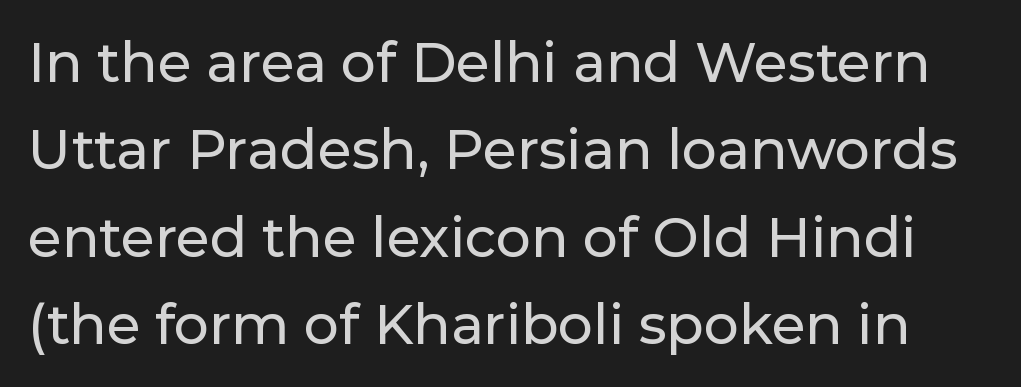
Q: Is the text italic (slanted)? A: No, it is upright.
Q: Is the typeface a serif or a sans-serif typeface? A: Sans-serif.
Q: Is the text underlined? A: No.
Q: Is the spacing between letters normal or unusually wide? A: Normal.
Q: Is the spacing between lines tight, normal or loose? A: Normal.
Q: Width (condensed, normal, or wide)? A: Normal.
Q: Stroke contrast? A: Low.
Q: x-height? A: Medium.
Q: Monospaced? A: No.
